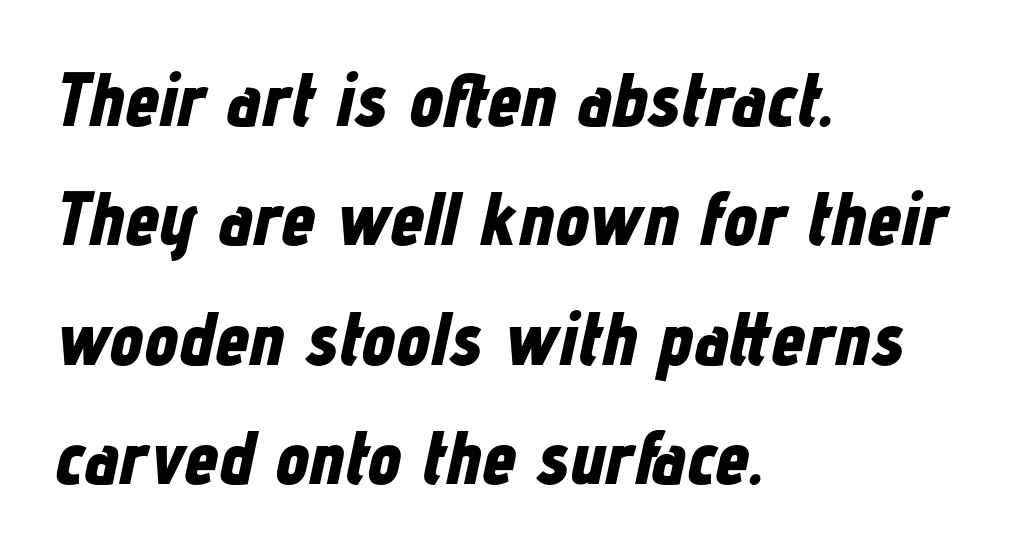
{"italic": "yes", "lean": "right", "slant_degrees": 12, "bold": "yes", "weight": "bold", "width": "condensed", "stroke_contrast": "low", "x_height": "medium", "monospaced": "no", "underline": "no", "align": "left", "line_spacing": "normal", "line_spacing_ratio": 1.57, "letter_spacing": "normal", "letter_spacing_em": 0.0, "glyph_px": 76}
